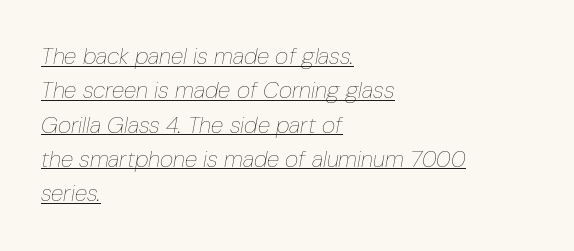
The image shows 23 px text type, italic (leaning right); set left-aligned, normal line spacing (1.49x), normal letter spacing, underlined.
